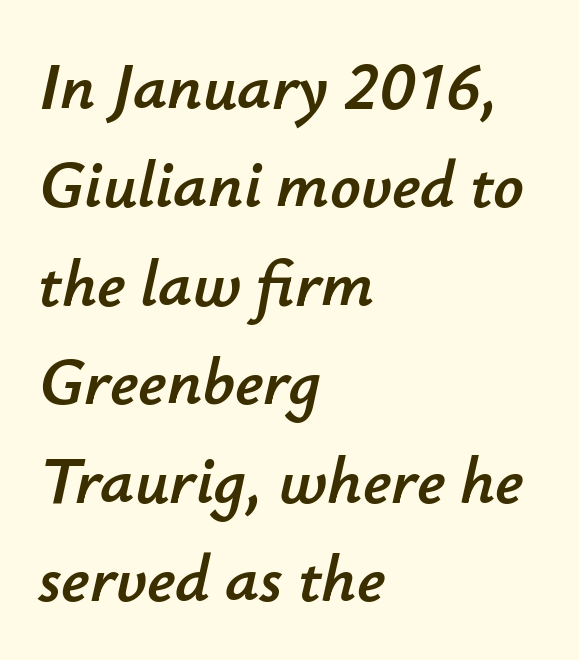
The lines in this sample share a left origin and differ only in where they stop. These lines are rendered in a variable-pitch font. Students, observe: this is what conventionally led text looks like. You can tell it's italic because the verticals aren't actually vertical. Compared with typical body copy, the letter spacing here is the same. The specimen omits any rule beneath the text block's lines.
